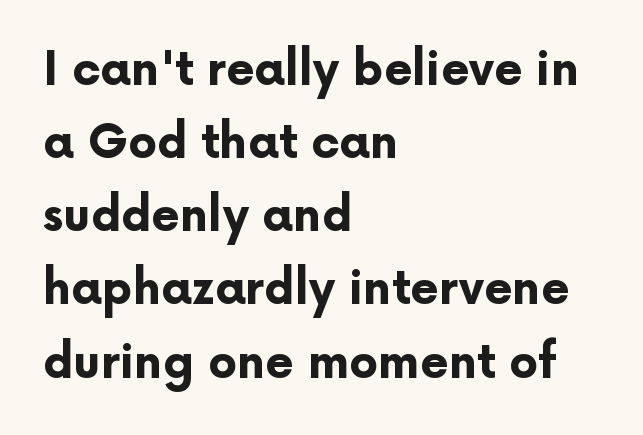
Q: Is the text bold? A: Yes.
Q: Is the text italic (slanted)? A: No, it is upright.
Q: Is the typeface a serif or a sans-serif typeface? A: Sans-serif.
Q: Is the text underlined? A: No.
Q: How is the paragraph aligned? A: Left-aligned.
Q: Is the spacing between letters normal or unusually wide? A: Normal.
Q: Is the spacing between lines tight, normal or loose? A: Normal.
Q: Width (condensed, normal, or wide)? A: Normal.
Q: Stroke contrast? A: Low.
Q: x-height? A: Medium.
Q: Monospaced? A: No.
